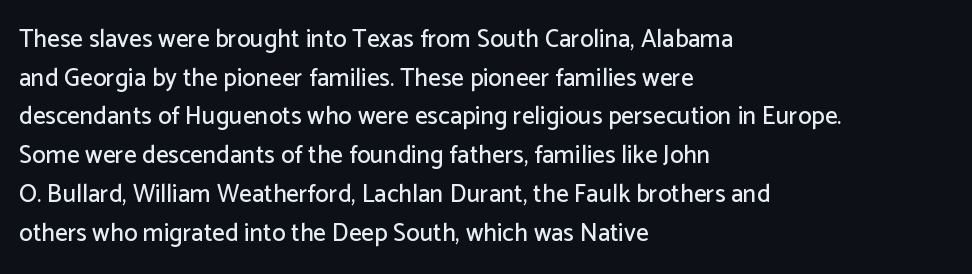
Q: Is the text italic (slanted)? A: No, it is upright.
Q: Is the text underlined? A: No.
Q: How is the paragraph aligned? A: Left-aligned.
Q: Is the spacing between letters normal or unusually wide? A: Normal.
Q: Is the spacing between lines tight, normal or loose? A: Normal.
